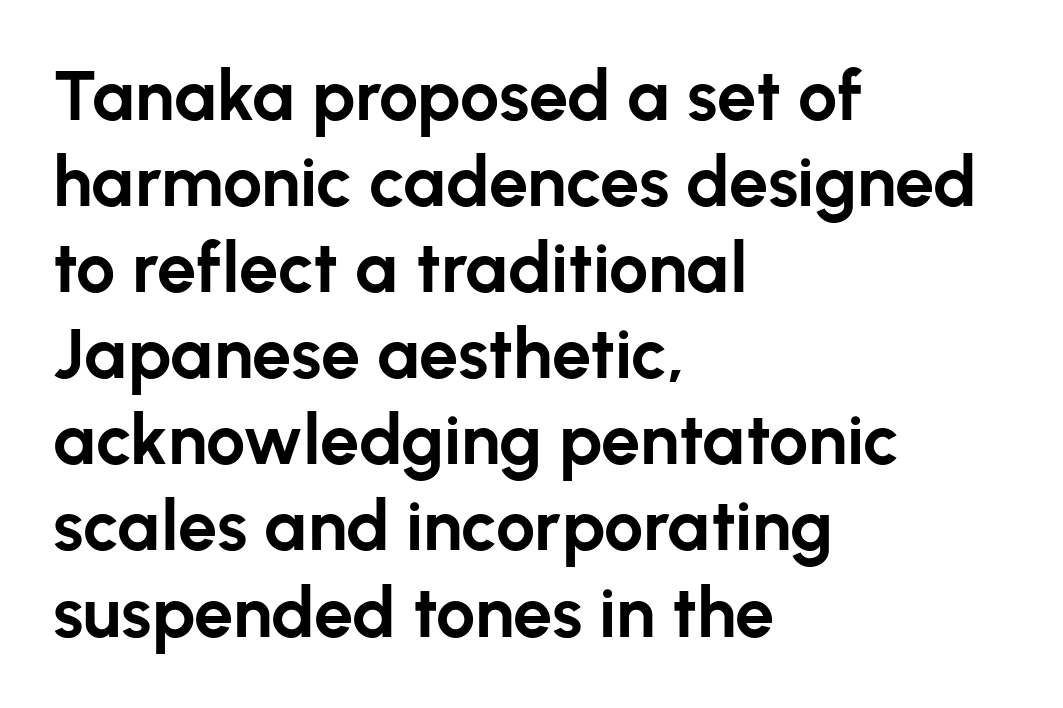
The sample has been set heavy, in full bold. Note: no serifs on the glyphs. The rendering uses natural spacing where letterforms have individual widths. Is there any slant? The stems are plumb. Students, note that the glyphs here touch the page at normal intervals. Check the space under the baseline: it is left empty.
